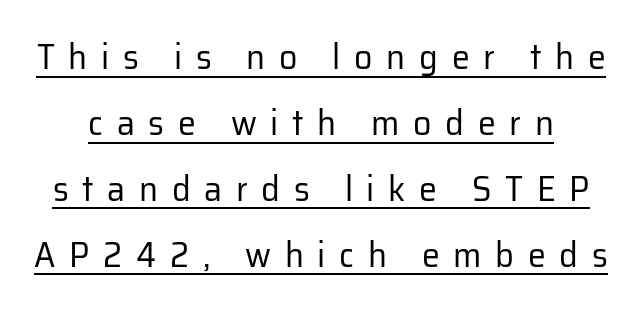
Q: Is the text bold? A: No.
Q: Is the text italic (slanted)? A: No, it is upright.
Q: Is the typeface a serif or a sans-serif typeface? A: Sans-serif.
Q: Is the text underlined? A: Yes.
Q: Is the spacing between letters normal or unusually wide? A: Unusually wide.
Q: Width (condensed, normal, or wide)? A: Normal.
Q: Stroke contrast? A: Low.
Q: x-height? A: Medium.
Q: Monospaced? A: No.
